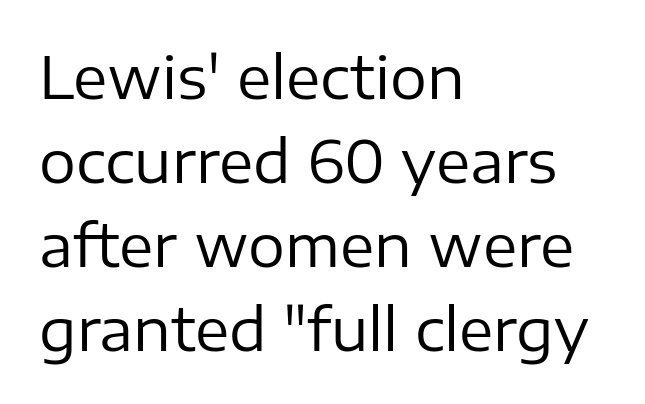
Q: Is the text bold? A: No.
Q: Is the text italic (slanted)? A: No, it is upright.
Q: Is the typeface a serif or a sans-serif typeface? A: Sans-serif.
Q: Is the text underlined? A: No.
Q: How is the paragraph aligned? A: Left-aligned.
Q: Is the spacing between letters normal or unusually wide? A: Normal.
Q: Is the spacing between lines tight, normal or loose? A: Normal.
Q: Width (condensed, normal, or wide)? A: Normal.
Q: Stroke contrast? A: Low.
Q: x-height? A: Medium.
Q: Monospaced? A: No.
